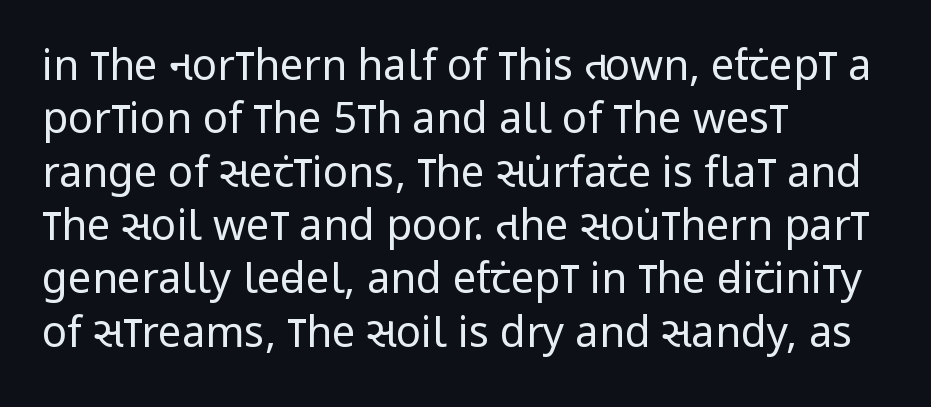
Q: Is the text bold? A: No.
Q: Is the text italic (slanted)? A: No, it is upright.
Q: Is the typeface a serif or a sans-serif typeface? A: Sans-serif.
Q: Is the text underlined? A: No.
Q: How is the paragraph aligned? A: Left-aligned.
Q: Is the spacing between letters normal or unusually wide? A: Normal.
Q: Is the spacing between lines tight, normal or loose? A: Normal.
Q: Width (condensed, normal, or wide)? A: Condensed.
Q: Stroke contrast? A: Low.
Q: x-height? A: Large.
Q: Monospaced? A: No.
